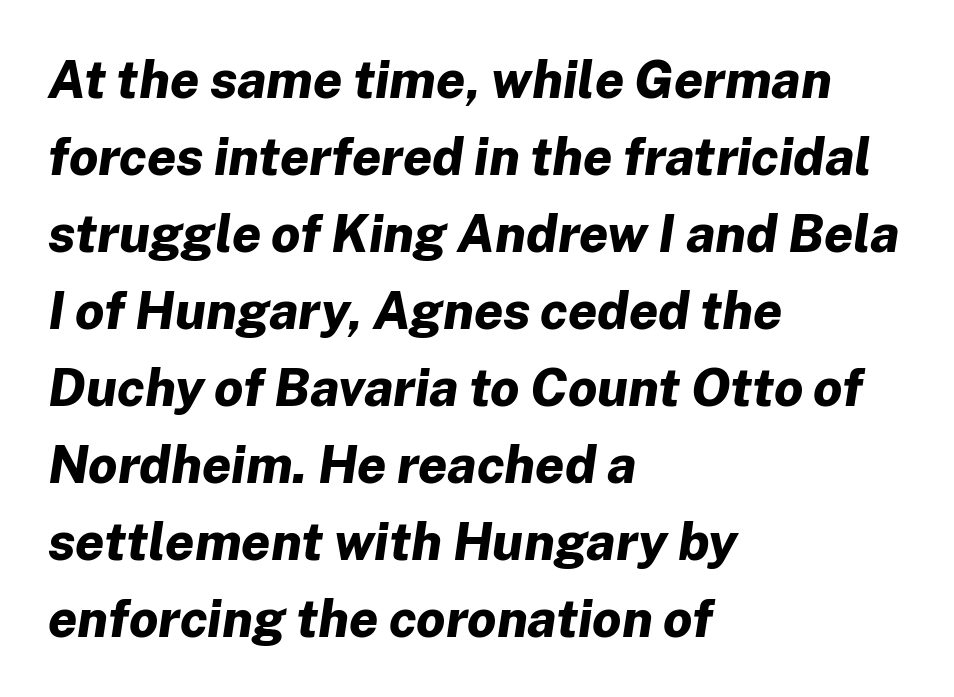
{"italic": "yes", "lean": "right", "slant_degrees": 8, "bold": "yes", "weight": "bold", "width": "normal", "stroke_contrast": "low", "x_height": "medium", "monospaced": "no", "underline": "no", "align": "left", "line_spacing": "normal", "line_spacing_ratio": 1.48, "letter_spacing": "normal", "letter_spacing_em": 0.0, "glyph_px": 52}
